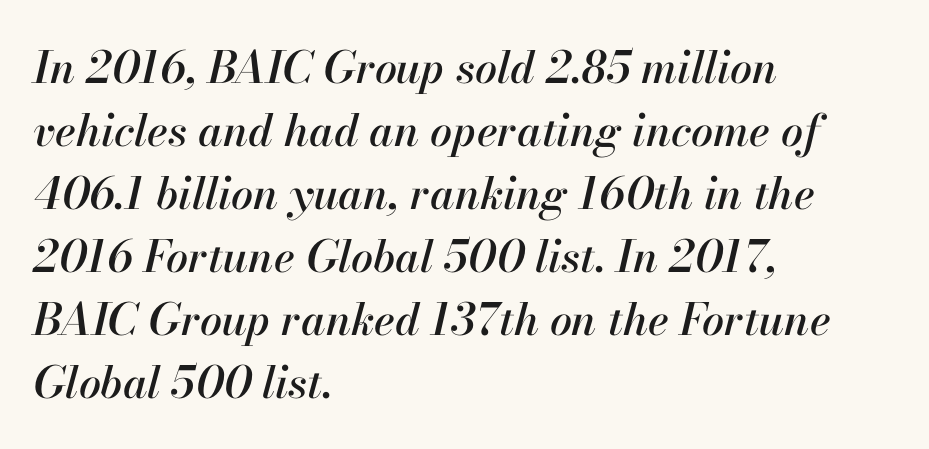
Do the characters align in a grid? No, the font is proportional. A normal amount of white space separates one row of letters from the next. The lines are quadded left. The foot of each line stays bare and open. Caption: standard tracking, unaltered. Emphasis-style slanted type is in use.
